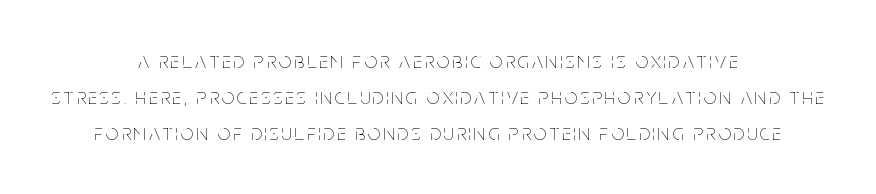
A centered setting, common on invitations and titles, is used for this passage. Italic? Not at all — the glyphs are vertical. Stems and bowls with no extra thickness — not bold. No word sits above an underline. Whoever set this chose a conventional vertical rhythm.
